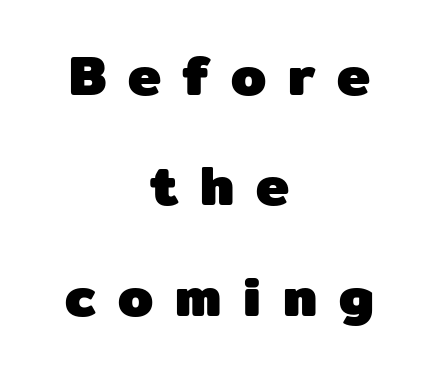
Q: Is the text bold? A: Yes.
Q: Is the text italic (slanted)? A: No, it is upright.
Q: Is the typeface a serif or a sans-serif typeface? A: Sans-serif.
Q: Is the text underlined? A: No.
Q: How is the paragraph aligned? A: Centered.
Q: Is the spacing between letters normal or unusually wide? A: Unusually wide.
Q: Is the spacing between lines tight, normal or loose? A: Loose.
Q: Width (condensed, normal, or wide)? A: Normal.
Q: Stroke contrast? A: Low.
Q: x-height? A: Medium.
Q: Monospaced? A: No.
